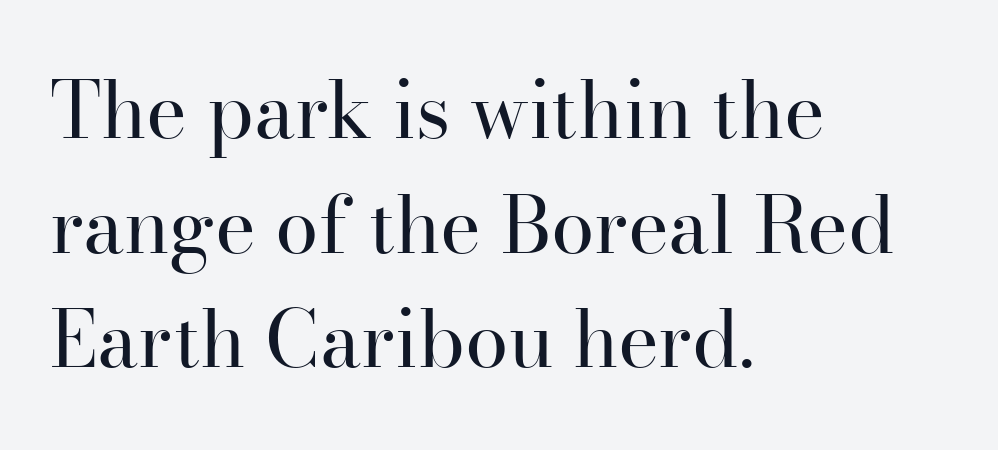
Q: Is the text bold? A: No.
Q: Is the text italic (slanted)? A: No, it is upright.
Q: Is the typeface a serif or a sans-serif typeface? A: Serif.
Q: Is the text underlined? A: No.
Q: How is the paragraph aligned? A: Left-aligned.
Q: Is the spacing between letters normal or unusually wide? A: Normal.
Q: Is the spacing between lines tight, normal or loose? A: Normal.
Q: Width (condensed, normal, or wide)? A: Normal.
Q: Stroke contrast? A: High.
Q: x-height? A: Small.
Q: Monospaced? A: No.
